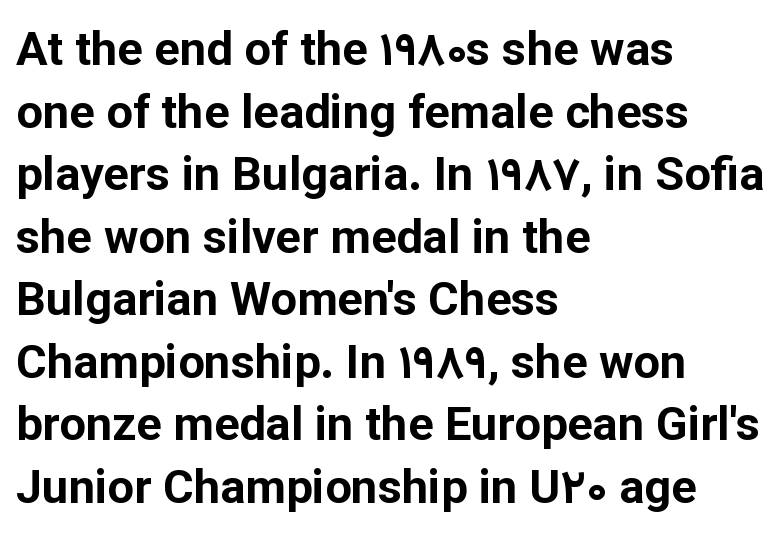
The image shows 47 px bold sans-serif type, upright; set left-aligned, normal line spacing (1.33x), normal letter spacing, not underlined; low stroke contrast and a medium x-height.
